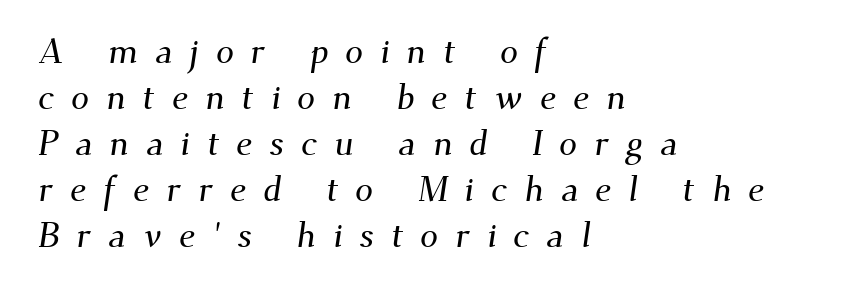
Do the characters align in a grid? No, the font is proportional. The letters are spread apart with noticeably loose tracking. In terms of leading, this rendering sits right in the middle. Does the copy run flush right? No — it runs flush left.
